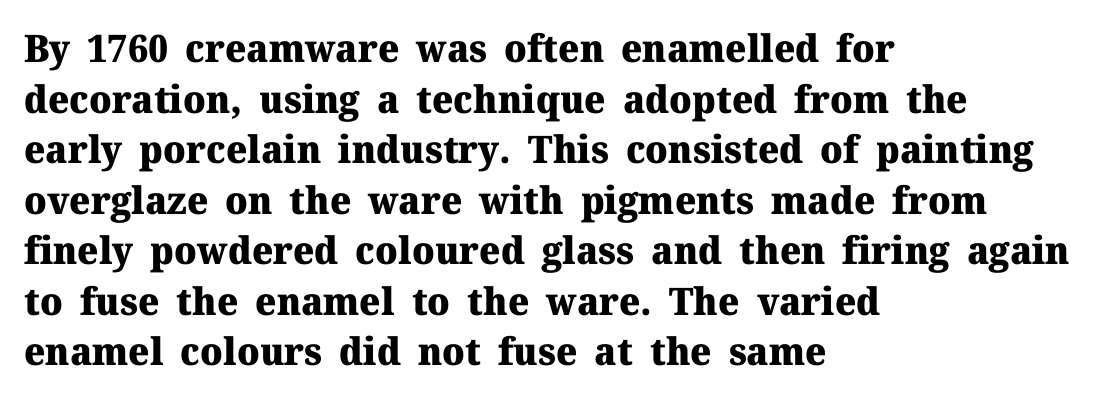
The compositor pushed each line to the left boundary. The rendering uses a bold face; every stroke is thick and dark. Students, observe: this is what conventionally led text looks like. Characters remain perfectly vertical along every line. These lines keep a tight, regular rhythm from letter to letter.
